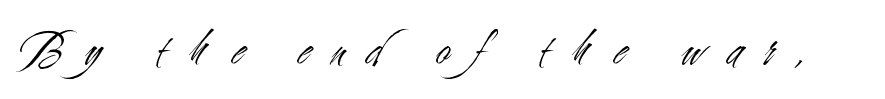
{"serif": "no", "bold": "no", "weight": "light", "width": "condensed", "stroke_contrast": "medium", "x_height": "small", "monospaced": "no", "underline": "no", "letter_spacing": "wide", "letter_spacing_em": 0.45, "glyph_px": 51}
